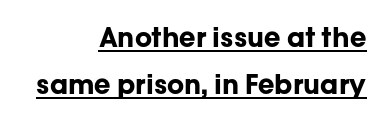
The image shows 27 px bold type, upright; set right-aligned, line spacing 1.74x, normal letter spacing, underlined.
